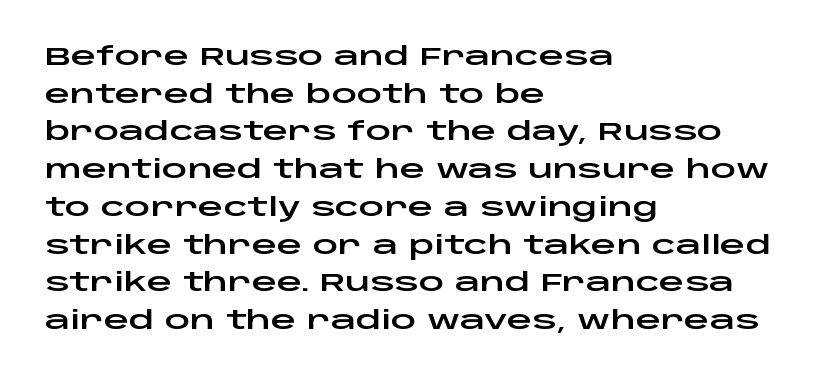
{"italic": "no", "underline": "no", "align": "left", "line_spacing": "normal", "line_spacing_ratio": 1.51, "letter_spacing": "normal", "letter_spacing_em": 0.0, "glyph_px": 25}
